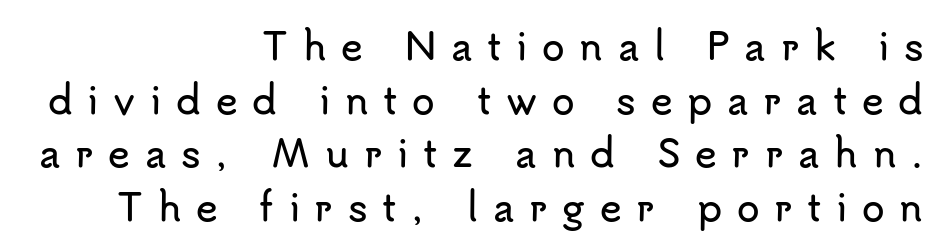
The image shows 37 px sans-serif type, upright; set right-aligned, normal line spacing (1.45x), unusually wide letter spacing (+0.4 em), not underlined; low stroke contrast and a small x-height.
